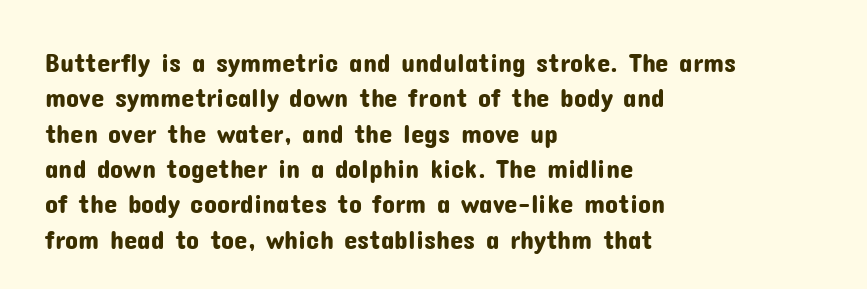
Interline gaps are of average width in this sample. The axis of the letterforms is exactly vertical. Casual observation: everything's shoved over to the left. These lines keep a tight, regular rhythm from letter to letter. Unmarked baselines from the first word to the last.
